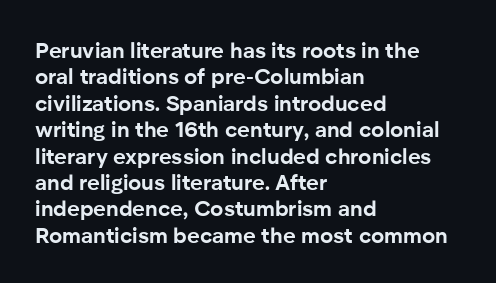
{"italic": "no", "bold": "yes", "underline": "no", "align": "left", "line_spacing_ratio": 1.2, "letter_spacing": "normal", "letter_spacing_em": 0.0, "glyph_px": 22}
